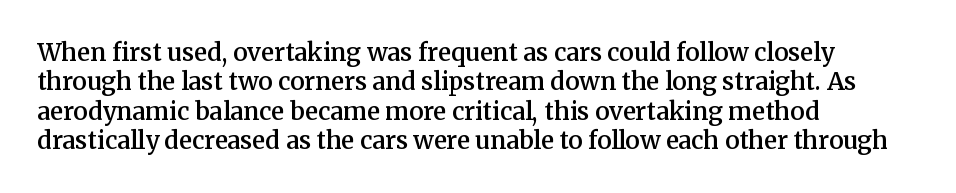
The image shows 24 px text type, upright; set left-aligned, line spacing 1.22x, normal letter spacing, not underlined.
